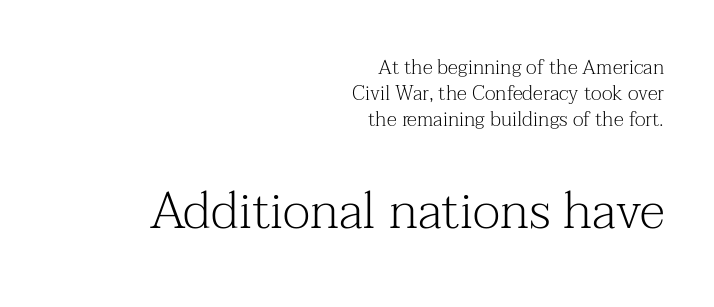
{"serif": "yes", "italic": "no", "bold": "no", "weight": "light", "width": "normal", "stroke_contrast": "medium", "x_height": "medium", "monospaced": "no", "underline": "no", "align": "right", "line_spacing": "normal", "line_spacing_ratio": 1.29, "letter_spacing": "normal", "letter_spacing_em": 0.0, "larger_block": "second", "size_ratio": 2.55, "glyph_px": 51}
